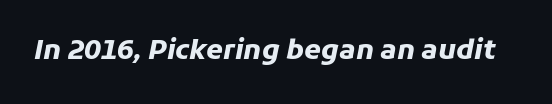
The space beneath each line is pristine and unruled. Is the type slanted? Yes — the strokes lean at a clear angle. What stands out about the letter spacing? Nothing — it is the standard amount. Pretty heavy lettering here — definitely bold.
